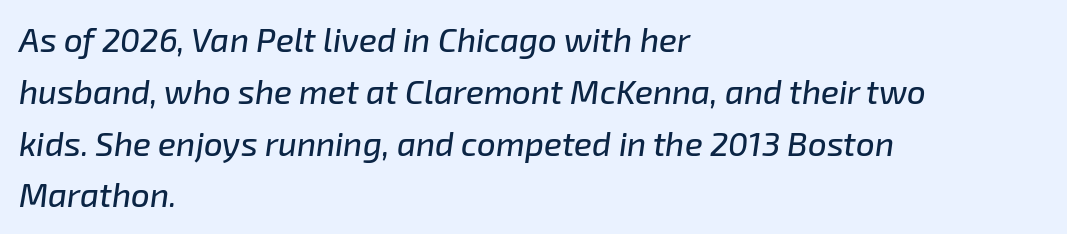
{"italic": "yes", "lean": "right", "slant_degrees": 8, "width": "normal", "stroke_contrast": "low", "x_height": "medium", "monospaced": "no", "underline": "no", "align": "left", "line_spacing": "normal", "line_spacing_ratio": 1.57, "letter_spacing": "normal", "letter_spacing_em": 0.0, "glyph_px": 33}
